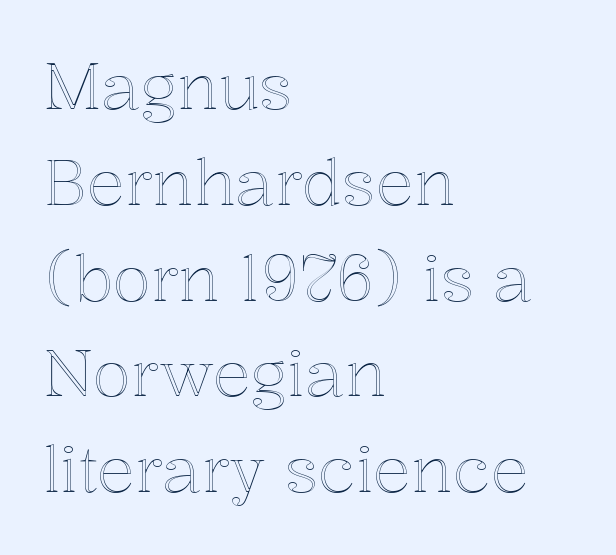
The image shows 63 px text type, upright; set left-aligned, normal line spacing (1.52x), normal letter spacing, not underlined; a medium x-height.
